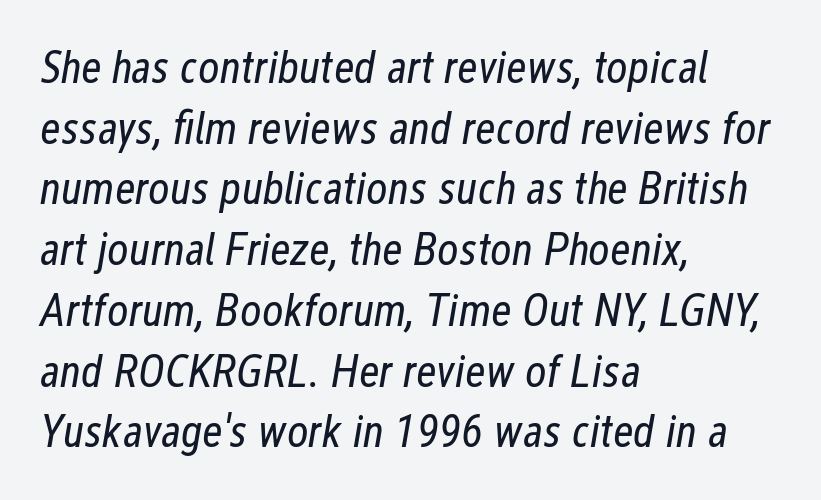
{"italic": "yes", "lean": "right", "slant_degrees": 12, "bold": "no", "weight": "regular", "width": "condensed", "stroke_contrast": "low", "x_height": "medium", "monospaced": "no", "underline": "no", "align": "left", "line_spacing": "normal", "line_spacing_ratio": 1.32, "letter_spacing": "normal", "letter_spacing_em": 0.0, "glyph_px": 46}
